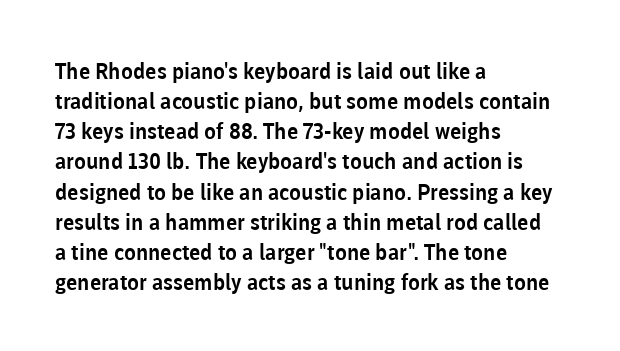
The lettering stays uniformly vertical, giving the passage a roman look. The text block is weighted toward the left margin, trailing off unevenly rightward. A typesetter would call this zero additional tracking. Evenly set lines give the paragraph a standard silhouette.
